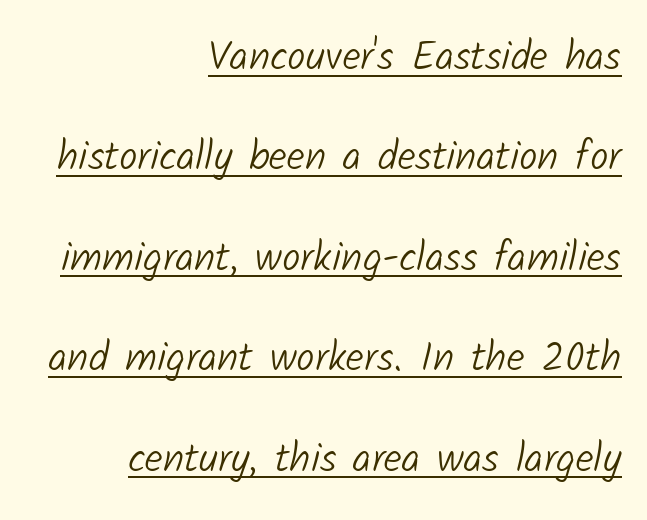
{"serif": "no", "bold": "no", "weight": "light", "width": "normal", "stroke_contrast": "low", "x_height": "medium", "monospaced": "no", "underline": "yes", "align": "right", "line_spacing": "loose", "line_spacing_ratio": 2.45, "letter_spacing": "normal", "letter_spacing_em": 0.0, "glyph_px": 41}
